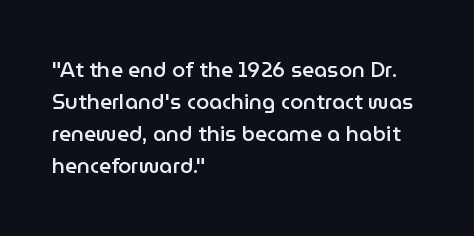
Q: Is the text bold? A: Semi-bold.
Q: Is the text italic (slanted)? A: No, it is upright.
Q: Is the text underlined? A: No.
Q: How is the paragraph aligned? A: Left-aligned.
Q: Is the spacing between letters normal or unusually wide? A: Normal.
Q: Is the spacing between lines tight, normal or loose? A: Normal.
